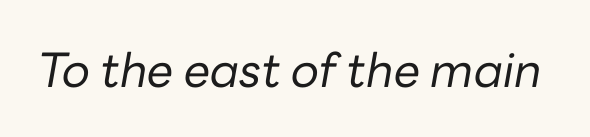
The image shows 47 px regular-weight type, italic (leaning right); set normal letter spacing, not underlined; low stroke contrast and a medium x-height.
